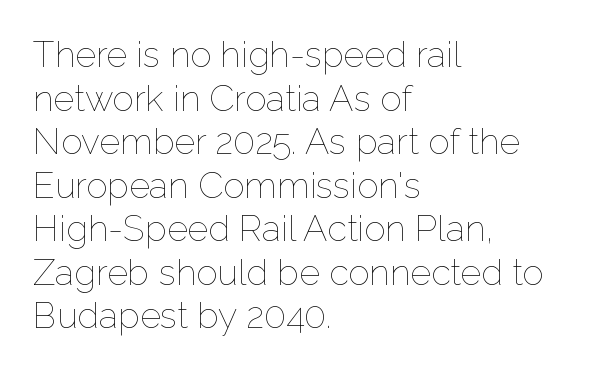
{"italic": "no", "bold": "no", "weight": "thin", "width": "normal", "stroke_contrast": "low", "x_height": "medium", "monospaced": "no", "underline": "no", "align": "left", "line_spacing_ratio": 1.21, "letter_spacing": "normal", "letter_spacing_em": 0.0, "glyph_px": 36}
